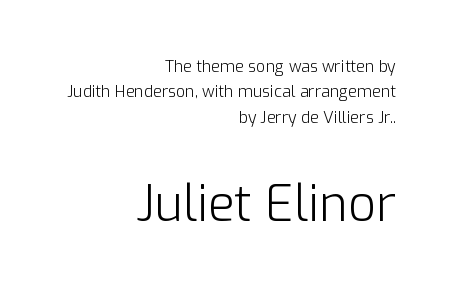
Of the two passages, the one underneath uses the larger point size. Nothing sits at the stroke ends, so this counts as sans-serif. The block of text has a typical density, with ordinary space between rows. The axis of the letterforms is exactly vertical. No extra tracking has been applied to these lines. You could not count columns in this text — the font is proportionally spaced.
